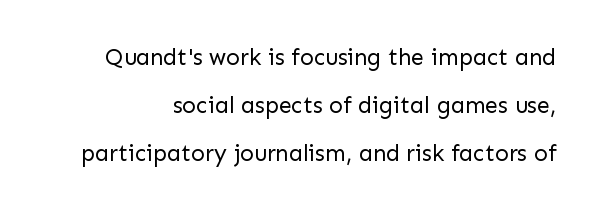
The image shows 23 px text type, upright; set loose line spacing (2.08x), normal letter spacing, not underlined.
